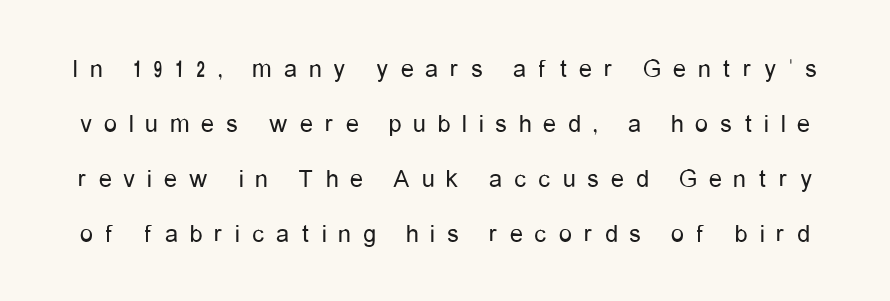
Heaviness? Minimal to ordinary, like unemphasized prose. Ascenders rise straight up at ninety degrees. The lines are spread far apart with generous leading. The area under the type is left untouched. Someone cranked the tracking dial way up on this one.
